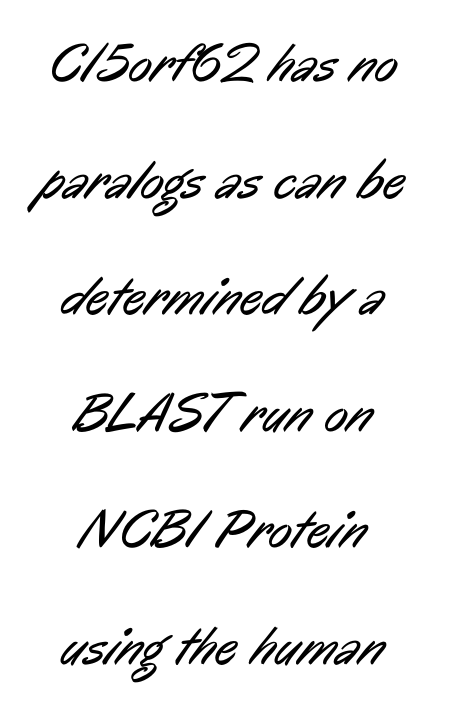
The image shows 55 px regular-weight, condensed sans-serif type; set centered, loose line spacing (2.12x), normal letter spacing, not underlined; low stroke contrast and a medium x-height.
